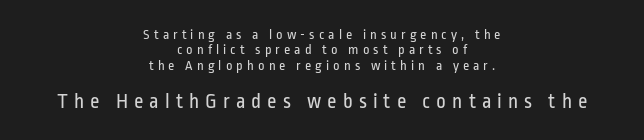
Letters rest on an invisible, unmarked baseline. Summary of vertical rhythm: compact, with narrow interline spacing. Reading down the block, each line starts at a different indent, mirrored at its end. The cut favours lightness, reaching ordinary text weight at its darkest. The composition opens small and finishes big.
